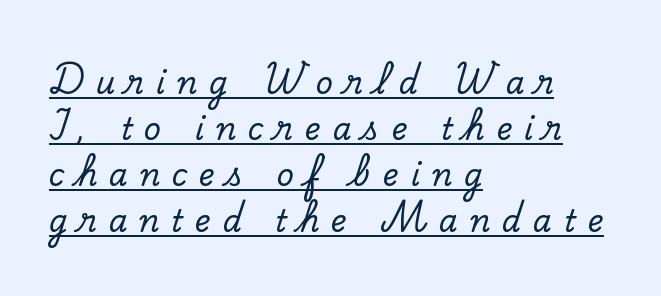
Honestly, the letter spacing is so wide it's the main thing you notice. What kind of face is this? One with serifs. The ragged edge is on the right, which tells us the setting is flush left. Regular leading. A rule runs beneath these lines of type.
